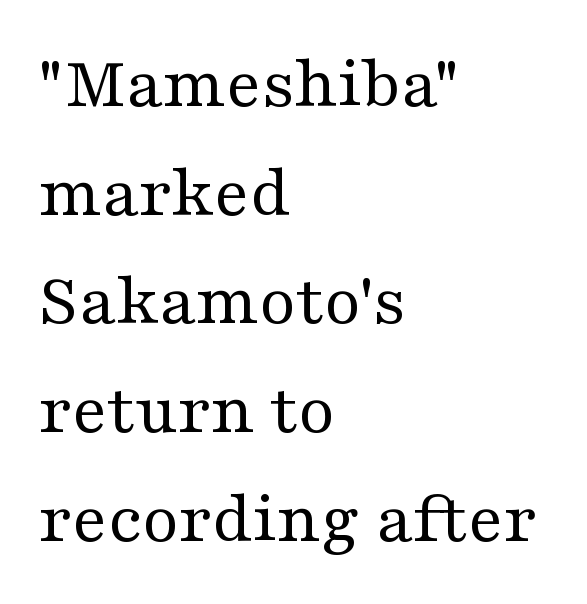
Q: Is the text bold? A: No.
Q: Is the text italic (slanted)? A: No, it is upright.
Q: Is the typeface a serif or a sans-serif typeface? A: Serif.
Q: Is the text underlined? A: No.
Q: How is the paragraph aligned? A: Left-aligned.
Q: Is the spacing between letters normal or unusually wide? A: Normal.
Q: Is the spacing between lines tight, normal or loose? A: Normal.
Q: Width (condensed, normal, or wide)? A: Wide.
Q: Stroke contrast? A: Medium.
Q: x-height? A: Medium.
Q: Monospaced? A: No.
